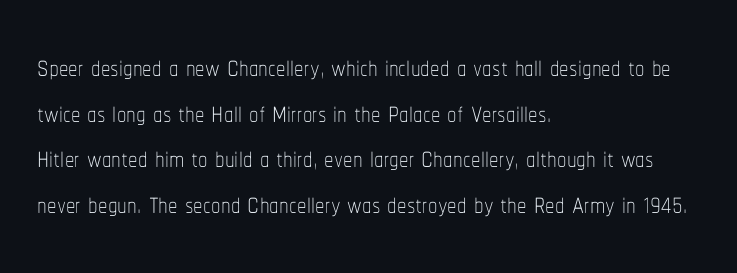
Q: Is the text bold? A: No.
Q: Is the text italic (slanted)? A: No, it is upright.
Q: Is the text underlined? A: No.
Q: How is the paragraph aligned? A: Left-aligned.
Q: Is the spacing between letters normal or unusually wide? A: Normal.
Q: Width (condensed, normal, or wide)? A: Condensed.
Q: Stroke contrast? A: Low.
Q: x-height? A: Medium.
Q: Monospaced? A: No.
